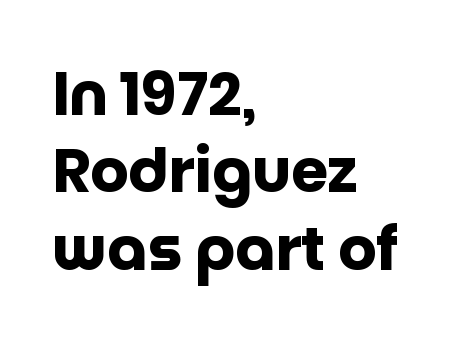
{"serif": "no", "italic": "no", "bold": "yes", "weight": "heavy", "width": "normal", "stroke_contrast": "low", "x_height": "large", "monospaced": "no", "underline": "no", "align": "left", "line_spacing": "normal", "line_spacing_ratio": 1.29, "letter_spacing": "normal", "letter_spacing_em": 0.0, "glyph_px": 60}
